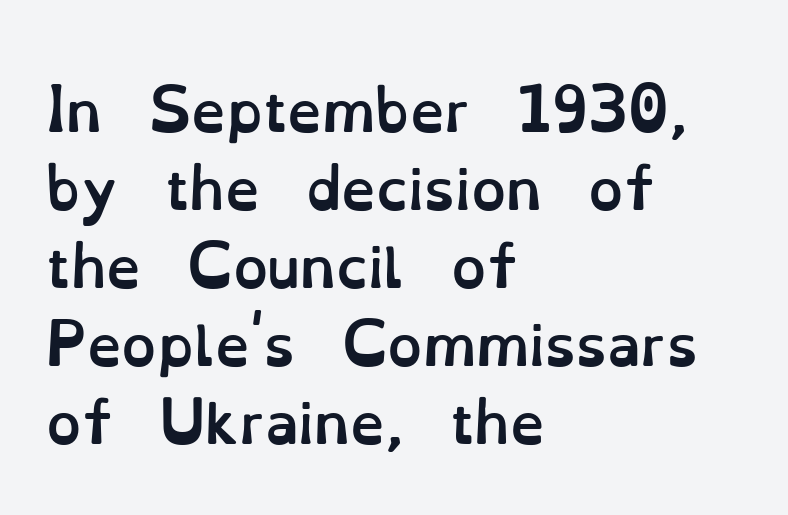
The image shows 55 px semibold type, upright; set left-aligned, normal line spacing (1.42x), normal letter spacing, not underlined; low stroke contrast and a small x-height.
